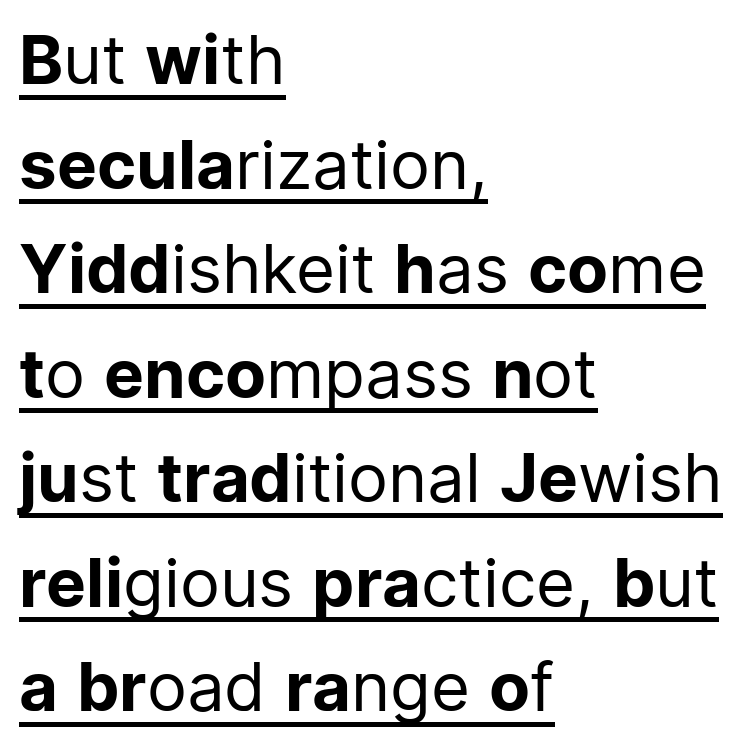
Q: Is the text bold? A: No.
Q: Is the text italic (slanted)? A: No, it is upright.
Q: Is the typeface a serif or a sans-serif typeface? A: Sans-serif.
Q: Is the text underlined? A: Yes.
Q: How is the paragraph aligned? A: Left-aligned.
Q: Is the spacing between letters normal or unusually wide? A: Normal.
Q: Is the spacing between lines tight, normal or loose? A: Normal.
Q: Width (condensed, normal, or wide)? A: Normal.
Q: Stroke contrast? A: Low.
Q: x-height? A: Medium.
Q: Monospaced? A: No.
